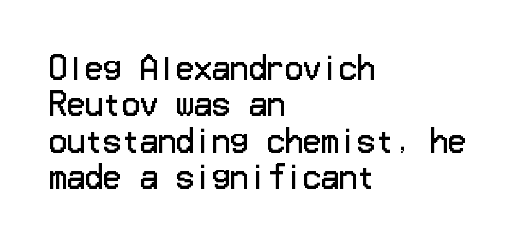
The image shows 30 px regular-weight sans-serif type, upright; set left-aligned, line spacing 1.21x, normal letter spacing, not underlined; low stroke contrast and a medium x-height.
